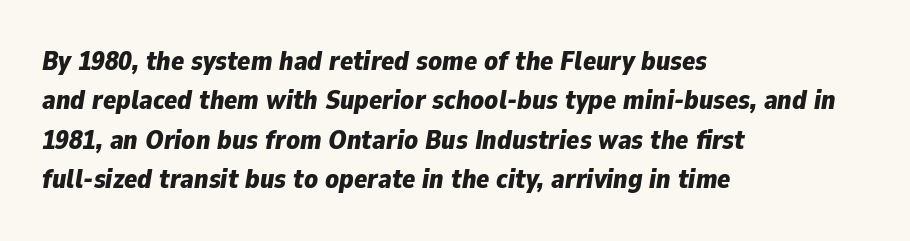
Q: Is the text bold? A: Yes.
Q: Is the text italic (slanted)? A: Yes, it leans right by about 9 degrees.
Q: Is the text underlined? A: No.
Q: How is the paragraph aligned? A: Left-aligned.
Q: Is the spacing between letters normal or unusually wide? A: Normal.
Q: Is the spacing between lines tight, normal or loose? A: Normal.
